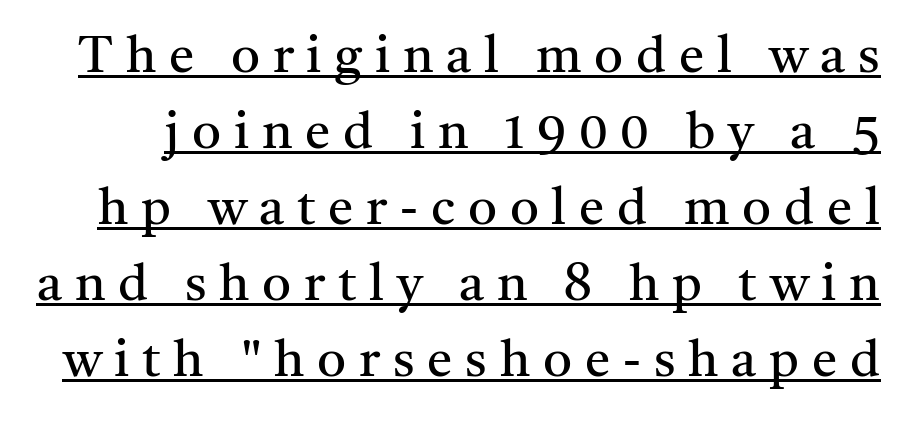
{"serif": "yes", "italic": "no", "bold": "no", "weight": "regular", "width": "normal", "stroke_contrast": "medium", "x_height": "medium", "monospaced": "no", "underline": "yes", "line_spacing": "normal", "line_spacing_ratio": 1.49, "letter_spacing": "wide", "letter_spacing_em": 0.25, "glyph_px": 51}
